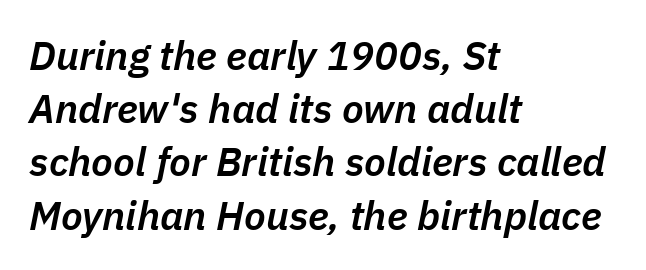
Q: Is the text bold? A: Semi-bold.
Q: Is the text italic (slanted)? A: Yes, it leans right by about 11 degrees.
Q: Is the text underlined? A: No.
Q: How is the paragraph aligned? A: Left-aligned.
Q: Is the spacing between letters normal or unusually wide? A: Normal.
Q: Is the spacing between lines tight, normal or loose? A: Normal.
Q: Width (condensed, normal, or wide)? A: Normal.
Q: Stroke contrast? A: Low.
Q: x-height? A: Medium.
Q: Monospaced? A: No.
